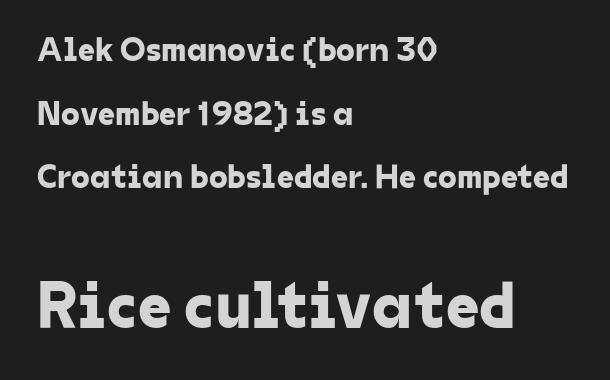
{"serif": "no", "width": "normal", "stroke_contrast": "low", "x_height": "medium", "monospaced": "no", "underline": "no", "align": "left", "line_spacing_ratio": 1.87, "letter_spacing": "normal", "letter_spacing_em": 0.0, "larger_block": "second", "size_ratio": 1.97, "glyph_px": 67}
